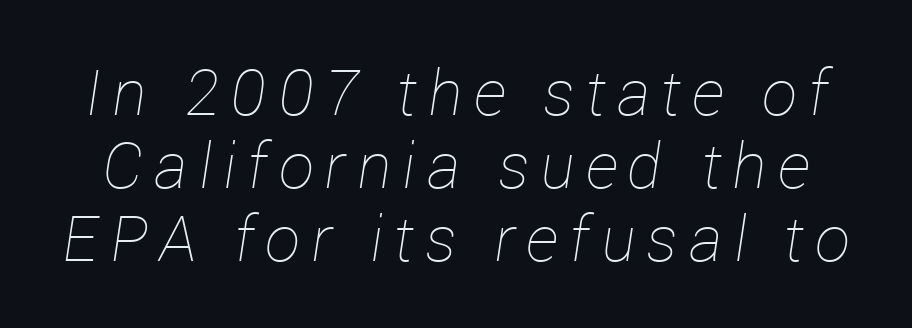
Q: Is the text bold? A: No.
Q: Is the text italic (slanted)? A: Yes, it leans right by about 12 degrees.
Q: Is the text underlined? A: No.
Q: Width (condensed, normal, or wide)? A: Normal.
Q: Stroke contrast? A: Low.
Q: x-height? A: Medium.
Q: Monospaced? A: No.
